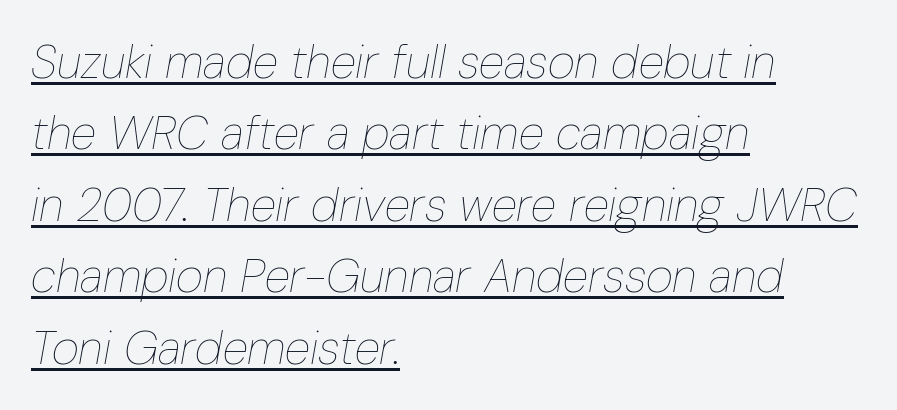
{"italic": "yes", "lean": "right", "slant_degrees": 10, "bold": "no", "weight": "thin", "width": "condensed", "stroke_contrast": "low", "x_height": "medium", "monospaced": "no", "underline": "yes", "align": "left", "line_spacing": "normal", "line_spacing_ratio": 1.52, "letter_spacing": "normal", "letter_spacing_em": 0.0, "glyph_px": 47}
